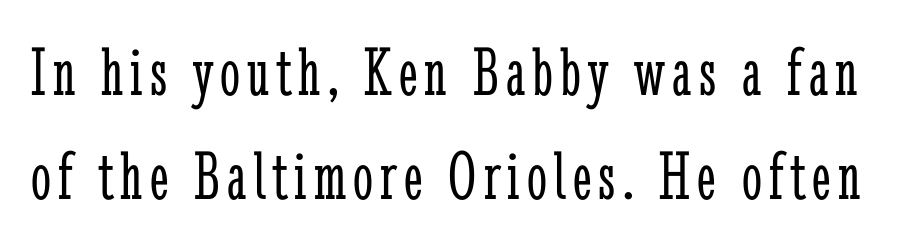
Is the stroke heavy? The answer is a plain regular-or-lighter. Character widths vary here, with narrow letters taking less room than wide ones. The font's upright variant was chosen for this text. The space directly below the letters is spotless. The typeface chosen for these lines features serifs.
